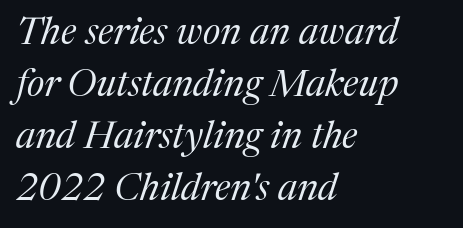
The image shows 38 px regular-weight serif type, italic (leaning right); set left-aligned, normal line spacing (1.37x), normal letter spacing, not underlined; medium stroke contrast and a medium x-height.
